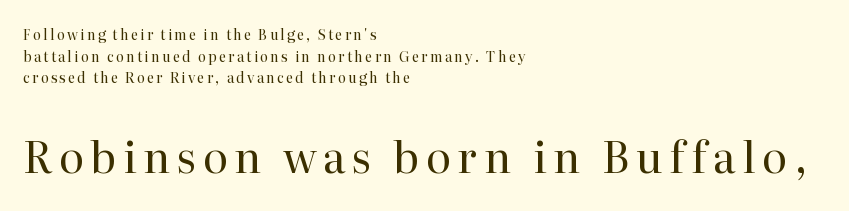
{"serif": "yes", "italic": "no", "bold": "no", "weight": "regular", "width": "normal", "stroke_contrast": "high", "x_height": "medium", "monospaced": "no", "underline": "no", "align": "left", "line_spacing": "normal", "line_spacing_ratio": 1.54, "larger_block": "second", "size_ratio": 3.07, "glyph_px": 43}
